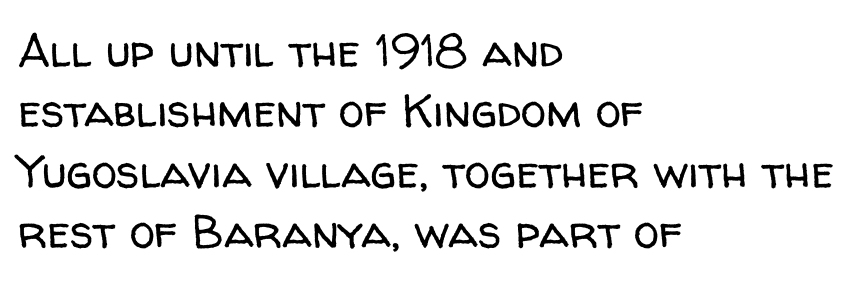
Q: Is the text bold? A: No.
Q: Is the text italic (slanted)? A: No, it is upright.
Q: Is the typeface a serif or a sans-serif typeface? A: Sans-serif.
Q: Is the text underlined? A: No.
Q: How is the paragraph aligned? A: Left-aligned.
Q: Is the spacing between letters normal or unusually wide? A: Normal.
Q: Is the spacing between lines tight, normal or loose? A: Normal.
Q: Width (condensed, normal, or wide)? A: Normal.
Q: Stroke contrast? A: Low.
Q: x-height? A: Medium.
Q: Monospaced? A: No.
